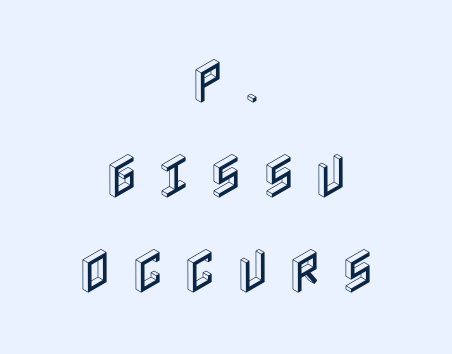
The space between consecutive lines is lavish. Bare-footed words on every line. Display-style spreading of the glyphs; the letterfit is very open. Neither beginnings nor endings align; midpoints do. The typography opts for an upright posture over an oblique one.
